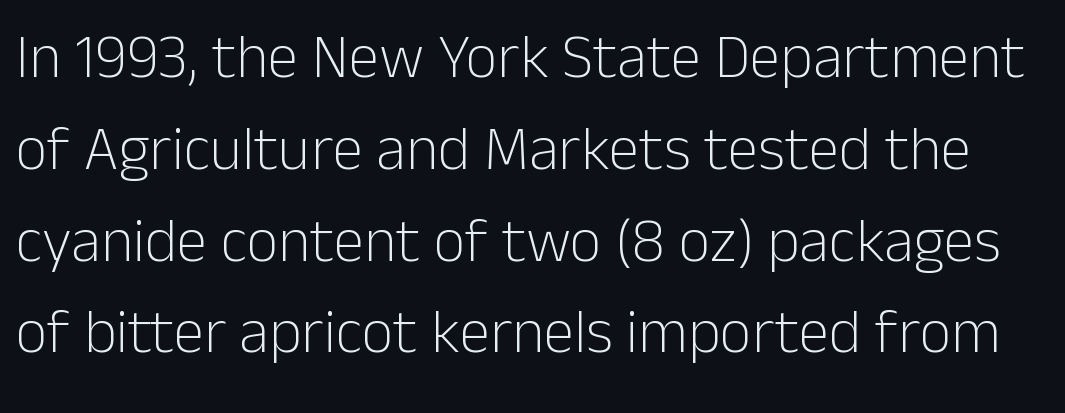
The image shows 62 px light sans-serif type, upright; set normal line spacing (1.48x), normal letter spacing, not underlined; low stroke contrast and a medium x-height.
